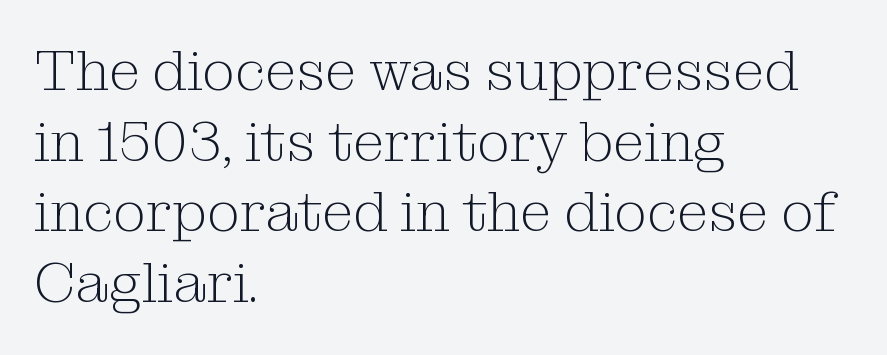
The image shows 57 px light serif type, upright; set left-aligned, line spacing 1.24x, normal letter spacing, not underlined; medium stroke contrast and a medium x-height.
